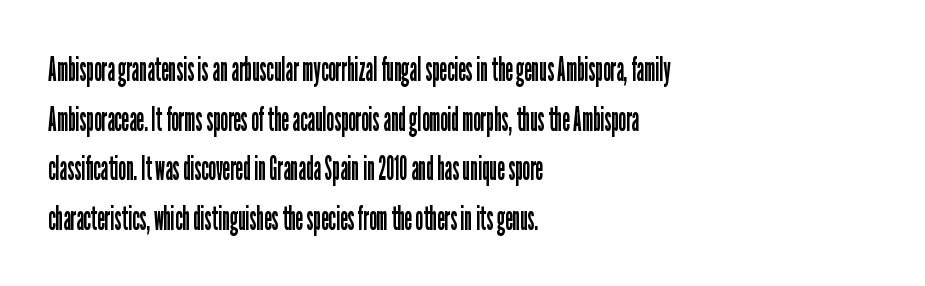
The image shows 34 px regular-weight, condensed sans-serif type, upright; set left-aligned, normal line spacing (1.46x), normal letter spacing, not underlined; low stroke contrast and a medium x-height.
